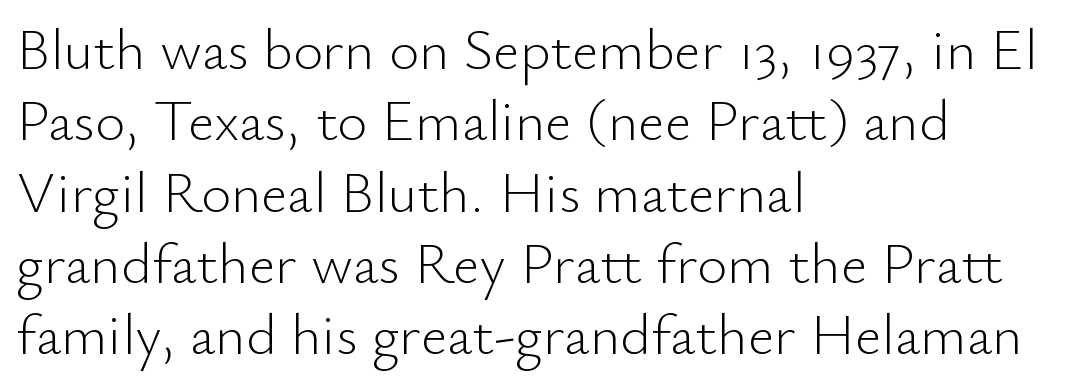
Quick note: underline off. A student would call this left alignment; a typographer would say flush left, rag right. Each stroke keeps to a modest, everyday thickness or less. Grotesque or geometric, the face here clearly has no serifs.
